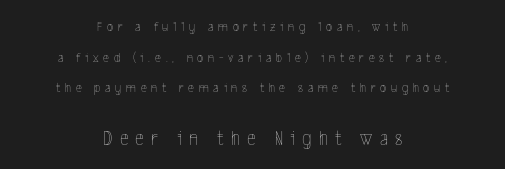
{"italic": "no", "bold": "no", "underline": "no", "align": "center", "line_spacing": "loose", "line_spacing_ratio": 2.18, "letter_spacing": "wide", "letter_spacing_em": 0.34, "larger_block": "second", "size_ratio": 1.5, "glyph_px": 21}
